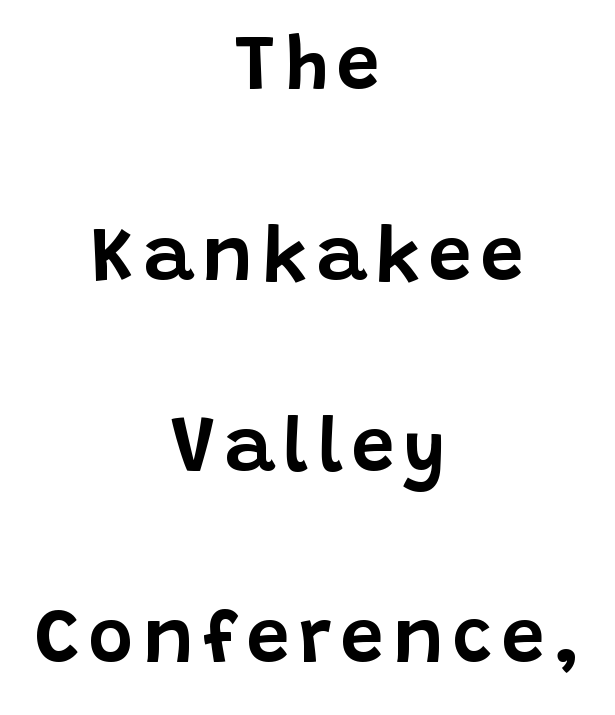
Q: Is the text italic (slanted)? A: No, it is upright.
Q: Is the typeface a serif or a sans-serif typeface? A: Sans-serif.
Q: Is the text underlined? A: No.
Q: How is the paragraph aligned? A: Centered.
Q: Is the spacing between lines tight, normal or loose? A: Loose.
Q: Width (condensed, normal, or wide)? A: Normal.
Q: Stroke contrast? A: Low.
Q: x-height? A: Large.
Q: Monospaced? A: No.
